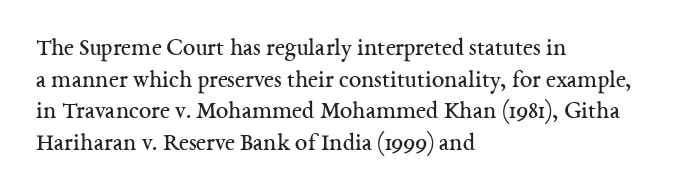
The characters are drawn with everyday or finer stroke widths. The string is rendered with underlining switched off. Leading matches the norm, producing a regular column. This sample uses plain, unmodified letter spacing.
